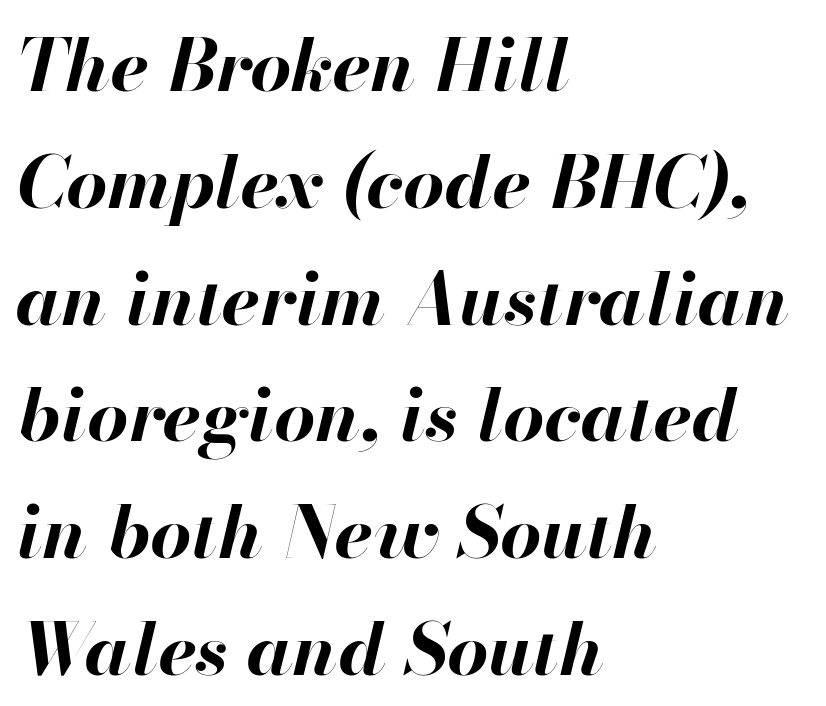
The passage shown leans; its letterforms are oblique. Bold? Absolutely — the strokes are thick and heavy. No word sits above an underline. The letters advance in unequal steps, a hallmark of proportional type.
